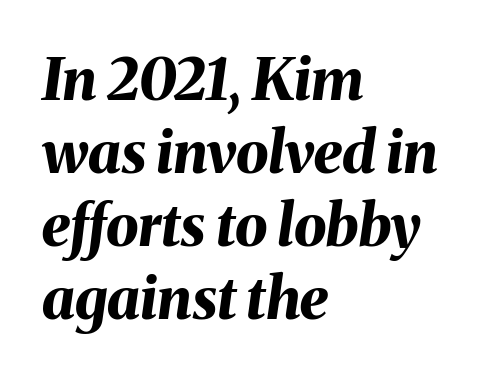
The image shows 58 px bold type, italic (leaning right); set left-aligned, normal line spacing (1.26x), normal letter spacing, not underlined; medium stroke contrast and a medium x-height.
